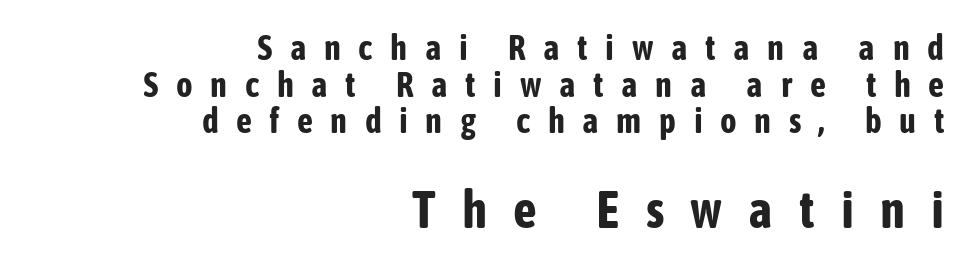
Q: Is the text bold? A: Yes.
Q: Is the text italic (slanted)? A: No, it is upright.
Q: Is the typeface a serif or a sans-serif typeface? A: Sans-serif.
Q: Is the text underlined? A: No.
Q: How is the paragraph aligned? A: Right-aligned.
Q: Is the spacing between letters normal or unusually wide? A: Unusually wide.
Q: Is the spacing between lines tight, normal or loose? A: Tight.
Q: Which block of text is set in a larger size, the first (top) or the second (bottom)? A: The second (bottom) one.
Q: Width (condensed, normal, or wide)? A: Condensed.
Q: Stroke contrast? A: Low.
Q: x-height? A: Medium.
Q: Monospaced? A: No.
